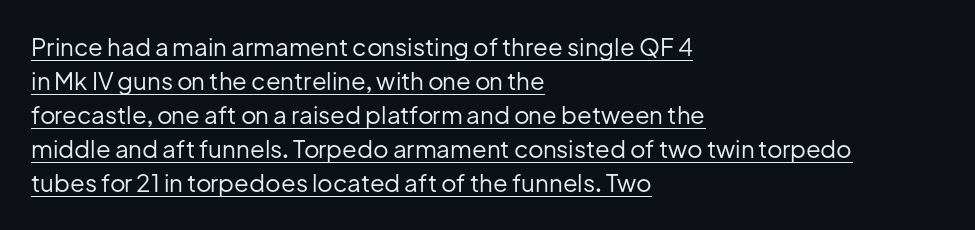
Q: Is the text bold? A: No.
Q: Is the text italic (slanted)? A: No, it is upright.
Q: Is the text underlined? A: Yes.
Q: How is the paragraph aligned? A: Left-aligned.
Q: Is the spacing between letters normal or unusually wide? A: Normal.
Q: Is the spacing between lines tight, normal or loose? A: Normal.
